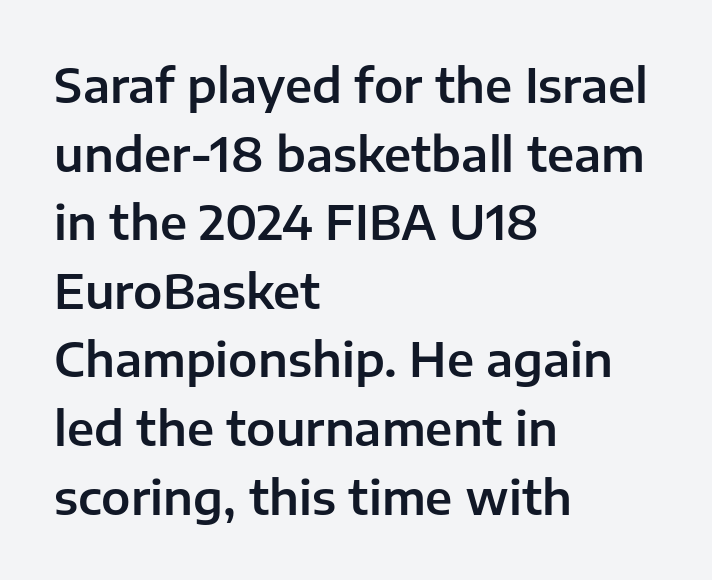
Q: Is the text italic (slanted)? A: No, it is upright.
Q: Is the typeface a serif or a sans-serif typeface? A: Sans-serif.
Q: Is the text underlined? A: No.
Q: How is the paragraph aligned? A: Left-aligned.
Q: Is the spacing between letters normal or unusually wide? A: Normal.
Q: Is the spacing between lines tight, normal or loose? A: Normal.
Q: Width (condensed, normal, or wide)? A: Normal.
Q: Stroke contrast? A: Low.
Q: x-height? A: Medium.
Q: Monospaced? A: No.
